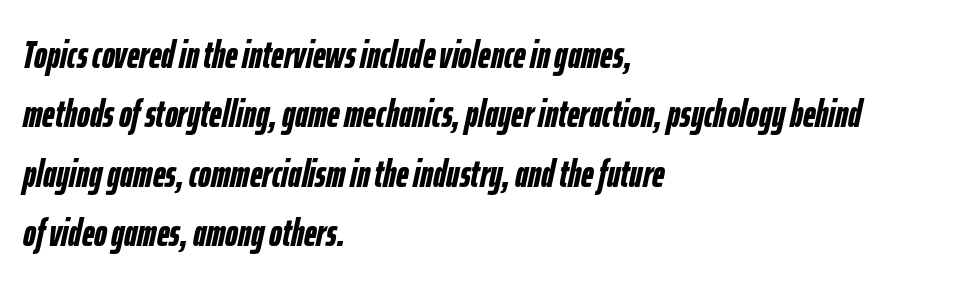
Notice how descenders clear the ascenders below comfortably — that's standard leading. These lines are rendered in a variable-pitch font. Look at the tracking — it's just the regular setting, nothing added. The specimen omits any rule beneath the text block's lines.
